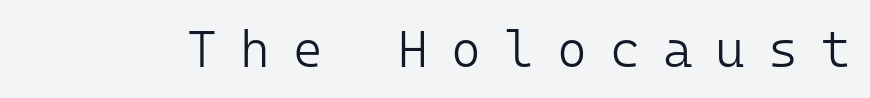
{"serif": "no", "italic": "no", "bold": "no", "weight": "light", "width": "normal", "stroke_contrast": "low", "x_height": "medium", "monospaced": "yes", "underline": "no", "letter_spacing": "wide", "letter_spacing_em": 0.45, "glyph_px": 51}
